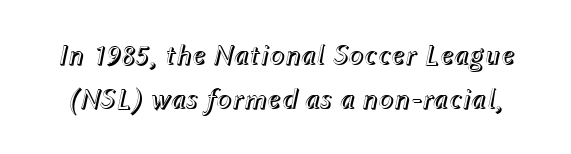
Line spacing here is normal. Check the space under the baseline: it is left empty. Letter spacing: default. Think of a printed novel: that variable character pitch is what you see here. In terms of posture, this sample is oblique.
